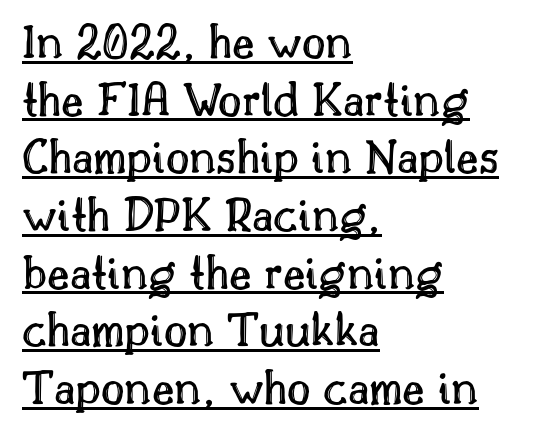
These lines stack with their left ends in a neat column. The rendered words wear a rule along their underside. Look at the tracking — it's just the regular setting, nothing added. Interline gaps are noticeably narrow in this sample. Upright lettering throughout. The passage shown is typed in a proportional face where columns would drift.
